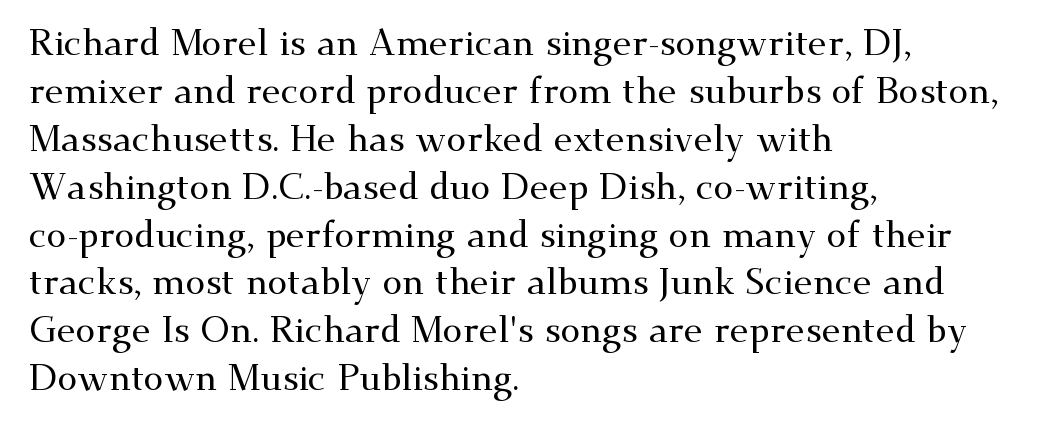
The image shows 36 px wide serif type, upright; set left-aligned, normal line spacing (1.33x), normal letter spacing, not underlined; medium stroke contrast and a small x-height.
